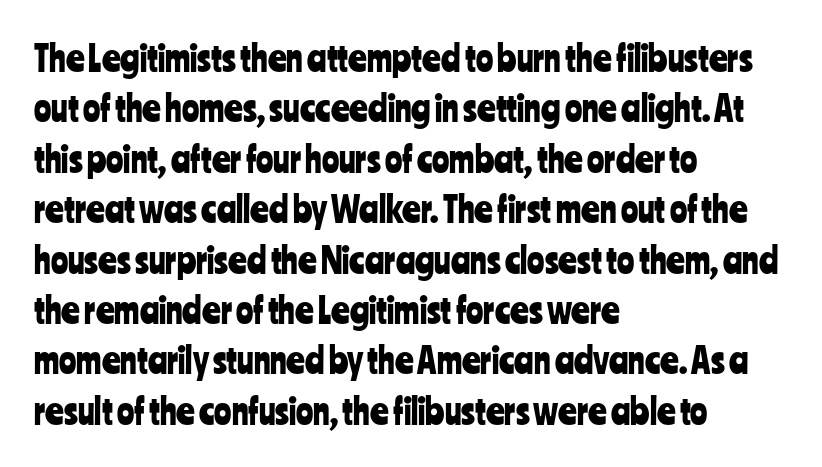
The image shows 36 px condensed sans-serif type, upright; set left-aligned, normal line spacing (1.4x), normal letter spacing, not underlined; low stroke contrast and a medium x-height.
